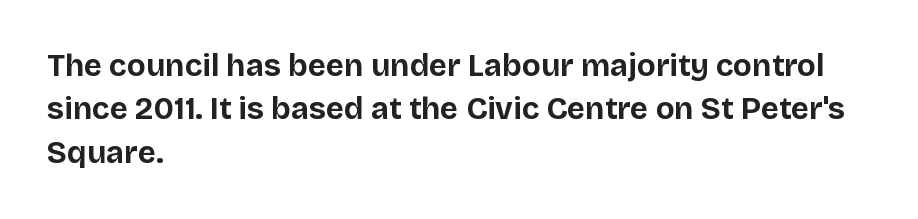
Q: Is the text bold? A: Yes.
Q: Is the text italic (slanted)? A: No, it is upright.
Q: Is the typeface a serif or a sans-serif typeface? A: Sans-serif.
Q: Is the text underlined? A: No.
Q: How is the paragraph aligned? A: Left-aligned.
Q: Is the spacing between letters normal or unusually wide? A: Normal.
Q: Is the spacing between lines tight, normal or loose? A: Normal.
Q: Width (condensed, normal, or wide)? A: Normal.
Q: Stroke contrast? A: Low.
Q: x-height? A: Large.
Q: Monospaced? A: No.
